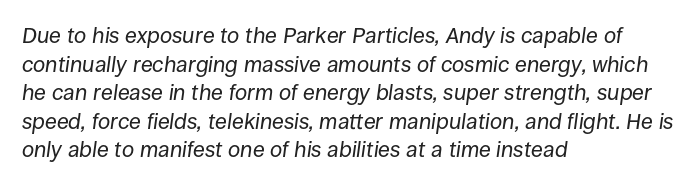
The image shows 22 px text type, italic (leaning right); set left-aligned, normal line spacing (1.3x), normal letter spacing, not underlined.
